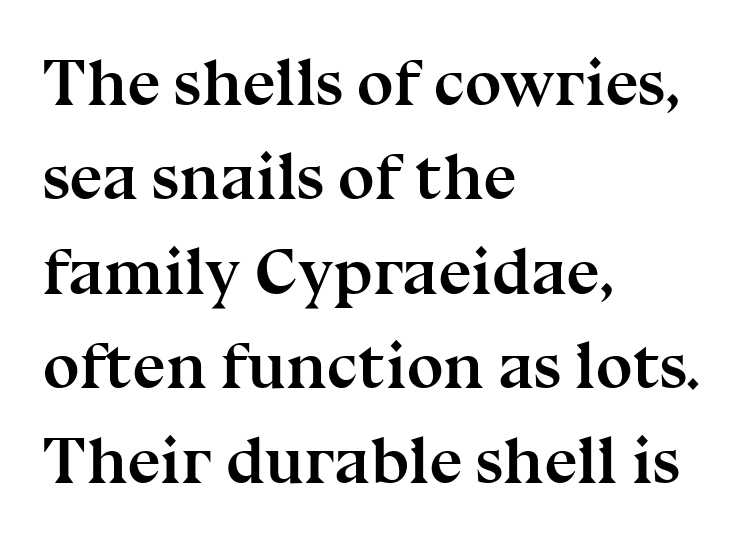
The image shows 66 px semibold serif type, upright; set left-aligned, normal line spacing (1.43x), normal letter spacing, not underlined; medium stroke contrast and a medium x-height.
